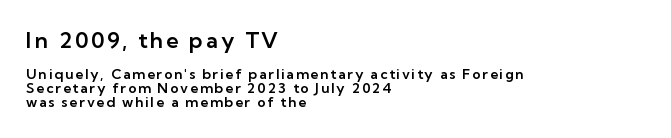
The image shows 22 px text type, upright; set left-aligned, tight line spacing (0.99x), not underlined; the first (top) block is 1.57x larger.
